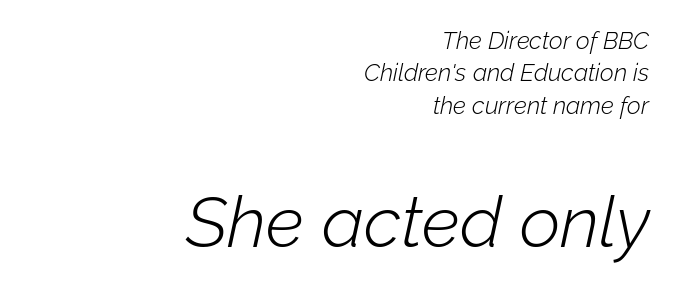
The image shows 71 px light type, italic (leaning right); set right-aligned, normal line spacing (1.35x), normal letter spacing, not underlined; the second (bottom) block is 2.96x larger; low stroke contrast and a medium x-height.
